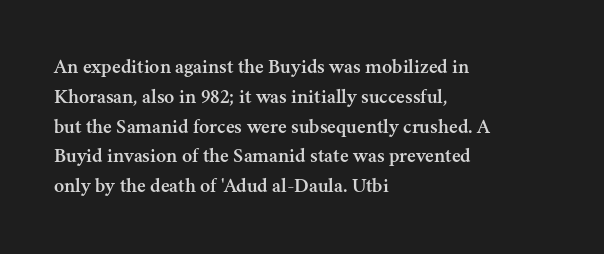
{"italic": "no", "underline": "no", "align": "left", "line_spacing": "normal", "line_spacing_ratio": 1.42, "letter_spacing": "normal", "letter_spacing_em": 0.0, "glyph_px": 21}
